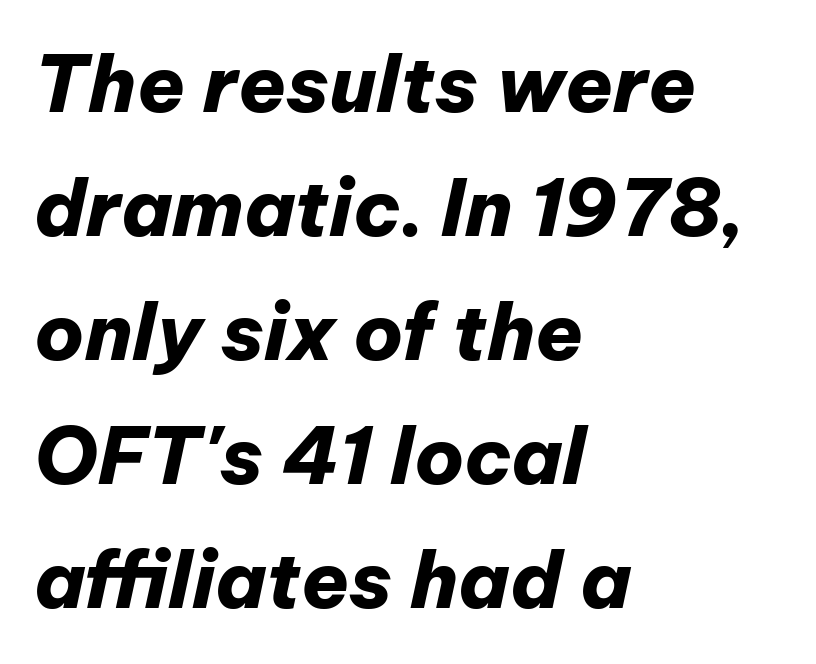
Q: Is the text bold? A: Yes.
Q: Is the text italic (slanted)? A: Yes, it leans right by about 12 degrees.
Q: Is the text underlined? A: No.
Q: How is the paragraph aligned? A: Left-aligned.
Q: Is the spacing between letters normal or unusually wide? A: Normal.
Q: Is the spacing between lines tight, normal or loose? A: Normal.
Q: Width (condensed, normal, or wide)? A: Normal.
Q: Stroke contrast? A: Low.
Q: x-height? A: Medium.
Q: Monospaced? A: No.
